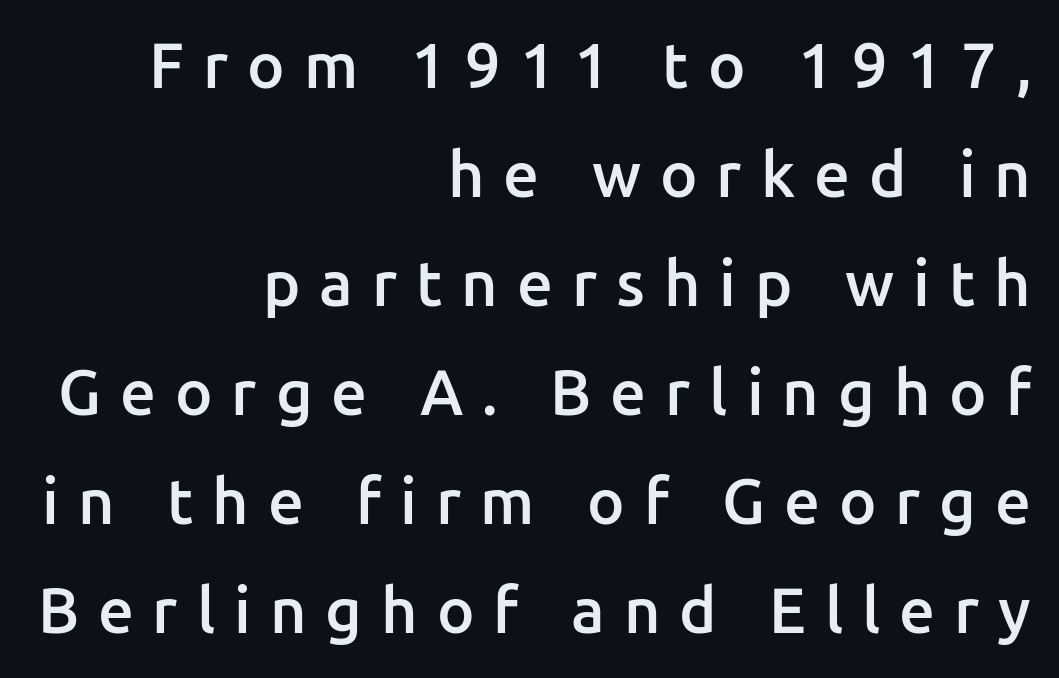
The rendering uses natural spacing where letterforms have individual widths. Visually the block forms a straight wall on the right and a jagged coastline on the left. The font is running at a semibold setting, under full bold. Observe the wide spacing: letters keep a clear distance from each other. A sans-serif font was chosen for this passage. The foot of each line stays bare and open.
